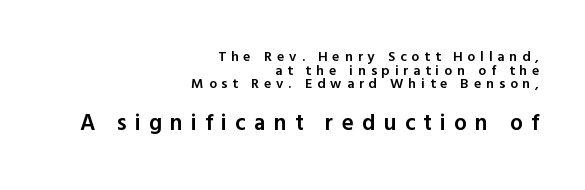
{"italic": "no", "bold": "semi", "underline": "no", "align": "right", "line_spacing": "tight", "line_spacing_ratio": 0.98, "letter_spacing": "wide", "letter_spacing_em": 0.35, "larger_block": "second", "size_ratio": 1.64, "glyph_px": 23}
